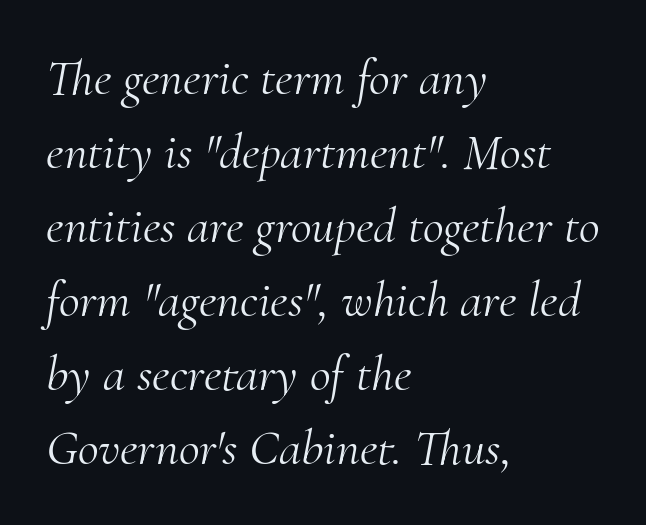
Q: Is the text bold? A: No.
Q: Is the text italic (slanted)? A: Yes, it leans right by about 10 degrees.
Q: Is the typeface a serif or a sans-serif typeface? A: Serif.
Q: Is the text underlined? A: No.
Q: How is the paragraph aligned? A: Left-aligned.
Q: Is the spacing between letters normal or unusually wide? A: Normal.
Q: Is the spacing between lines tight, normal or loose? A: Normal.
Q: Width (condensed, normal, or wide)? A: Normal.
Q: Stroke contrast? A: Medium.
Q: x-height? A: Small.
Q: Monospaced? A: No.
